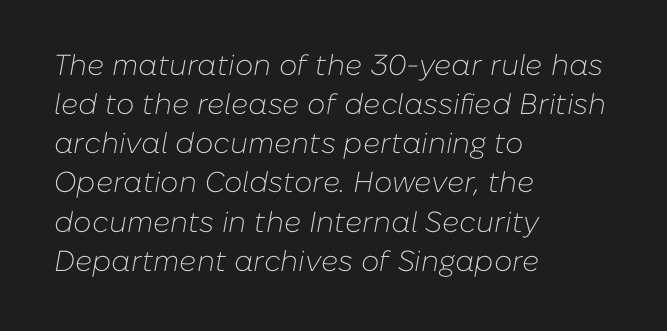
Alignment: flush left. Here the designer chose a conventional face with non-uniform glyph widths. There's an unmistakable incline to the writing here. The font sits on the lighter half of the weight spectrum, regular included. Each word holds together tightly as a unit, with standard inter-letter gaps.
